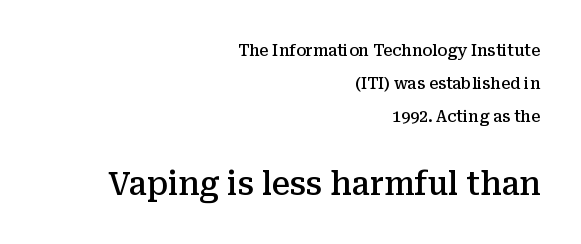
Q: Is the text bold? A: Semi-bold.
Q: Is the text italic (slanted)? A: No, it is upright.
Q: Is the typeface a serif or a sans-serif typeface? A: Serif.
Q: Is the text underlined? A: No.
Q: How is the paragraph aligned? A: Right-aligned.
Q: Is the spacing between letters normal or unusually wide? A: Normal.
Q: Is the spacing between lines tight, normal or loose? A: Loose.
Q: Which block of text is set in a larger size, the first (top) or the second (bottom)? A: The second (bottom) one.
Q: Width (condensed, normal, or wide)? A: Normal.
Q: Stroke contrast? A: Medium.
Q: x-height? A: Medium.
Q: Monospaced? A: No.
